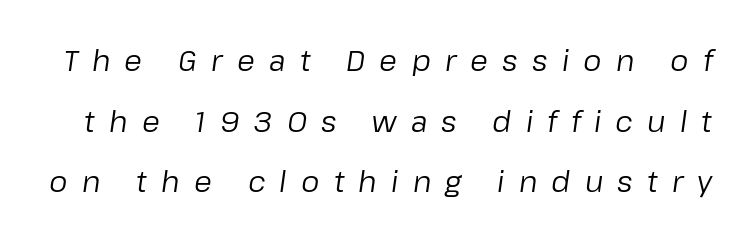
The string is rendered with underlining switched off. Each letter keeps its own natural width here, so spacing adapts to shape. Stems here are at most as thick as an everyday book face. Loosely led — the rows are spread out. The font's italic variant was chosen for this text. Words appear elongated and porous because spacing is wide.
